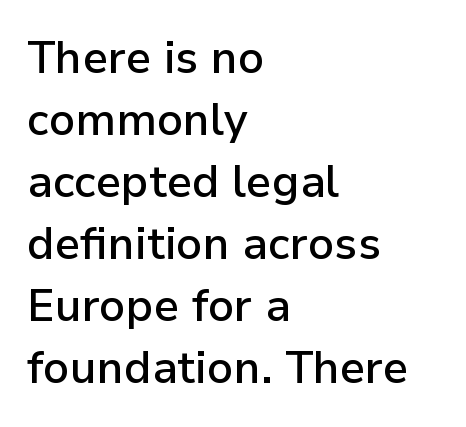
The image shows 45 px semibold sans-serif type, upright; set left-aligned, normal line spacing (1.38x), normal letter spacing, not underlined; low stroke contrast and a medium x-height.
